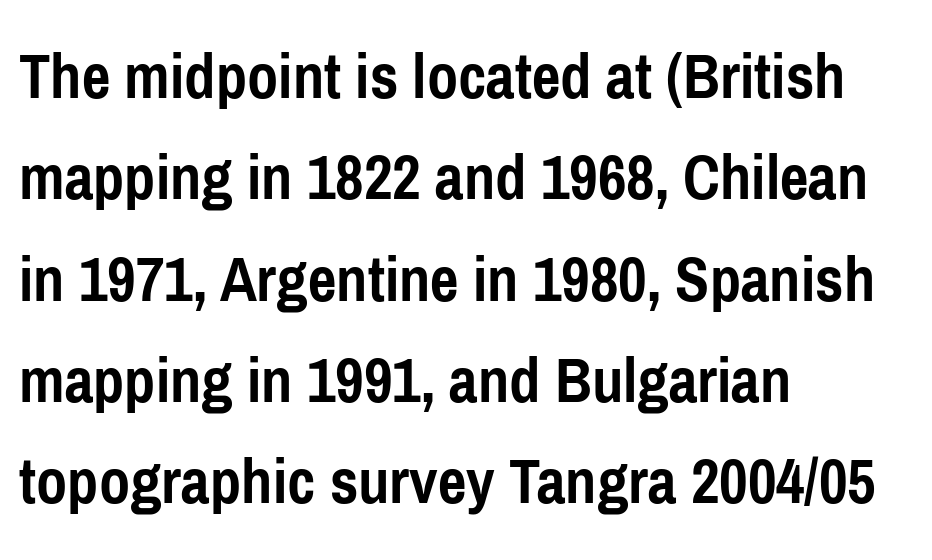
The image shows 68 px semibold, condensed sans-serif type, upright; set left-aligned, normal line spacing (1.49x), normal letter spacing, not underlined; low stroke contrast and a medium x-height.
